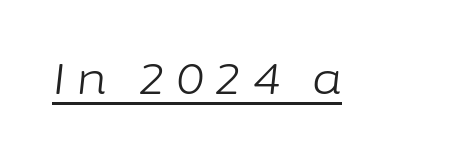
The image shows 44 px light type, italic (leaning right); set unusually wide letter spacing (+0.23 em), underlined; low stroke contrast and a medium x-height.
